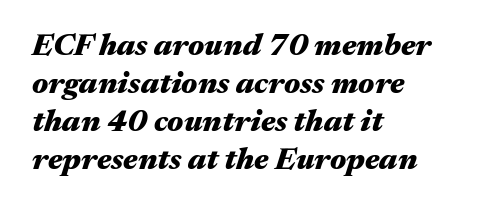
Q: Is the text bold? A: Yes.
Q: Is the text italic (slanted)? A: Yes, it leans right by about 17 degrees.
Q: Is the text underlined? A: No.
Q: How is the paragraph aligned? A: Left-aligned.
Q: Is the spacing between letters normal or unusually wide? A: Normal.
Q: Width (condensed, normal, or wide)? A: Wide.
Q: Stroke contrast? A: Medium.
Q: x-height? A: Medium.
Q: Monospaced? A: No.
